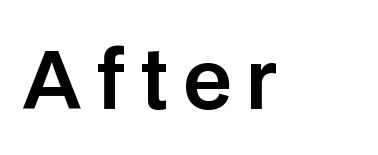
{"serif": "no", "italic": "no", "width": "normal", "stroke_contrast": "low", "x_height": "large", "monospaced": "no", "underline": "no", "glyph_px": 79}
